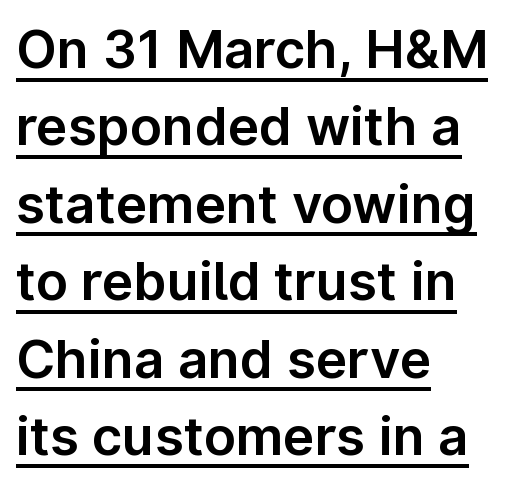
Q: Is the text italic (slanted)? A: No, it is upright.
Q: Is the typeface a serif or a sans-serif typeface? A: Sans-serif.
Q: Is the text underlined? A: Yes.
Q: How is the paragraph aligned? A: Left-aligned.
Q: Is the spacing between letters normal or unusually wide? A: Normal.
Q: Is the spacing between lines tight, normal or loose? A: Normal.
Q: Width (condensed, normal, or wide)? A: Normal.
Q: Stroke contrast? A: Low.
Q: x-height? A: Medium.
Q: Monospaced? A: No.
